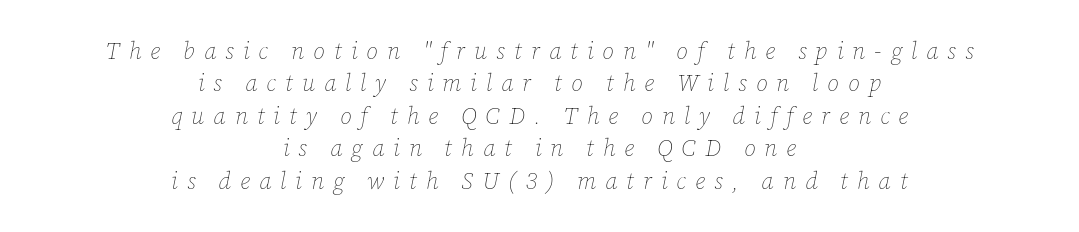
The rendering uses a moderate line-height, typical for paragraphs. Descenders hang freely into open space. The setting favours the middle, as headings and verse often do. This reads as an unemphasized weight, regular at the heaviest. The letterforms stand isolated, each surrounded by extra space. The axis of the letterforms is tilted away from vertical.
